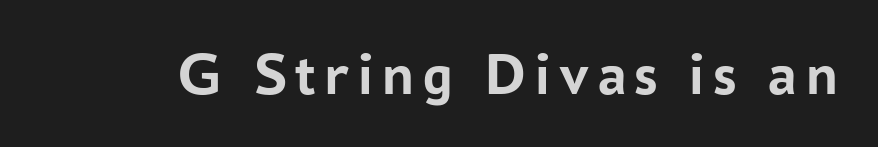
The glyphs are unaccompanied by any horizontal stroke below them. The designer went with a sans here, leaving each stem footless. Nope, not italic — everything's standing straight. Stroke thickness is high; the sample reads as a true bold. Think of a printed novel: that variable character pitch is what you see here.
